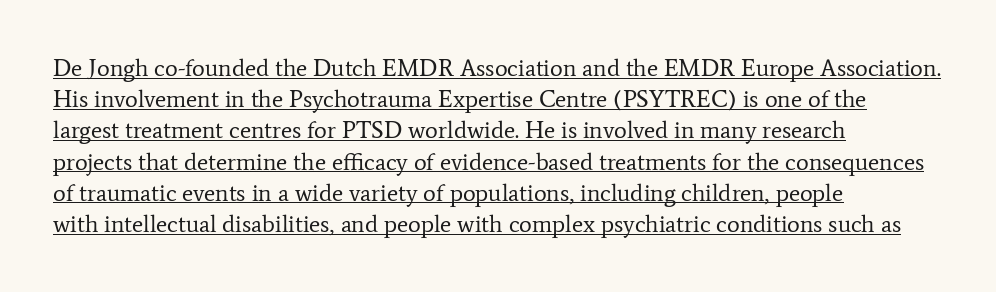
Layout note: lines flush left. Underline: present. Is there any slant? The stems are plumb. Stroke mass is kept to a normal reading level or below. Is the letter spacing exaggerated? No — it looks like the ordinary default. How would I describe the line gaps? Plain and ordinary.
